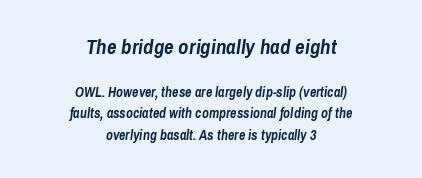
Where is the straight margin? There isn't one; the lines are centered. Each new line begins a customary step beneath the previous one. Between these two stacked blocks, the higher one wins on size. Tracking value appears to be zero — textbook default spacing. It's the slanting kind of type.
